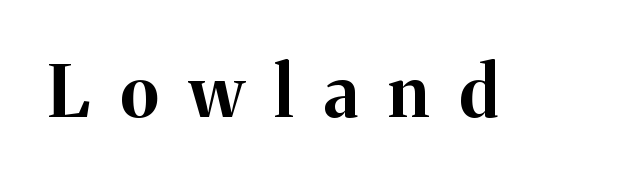
{"serif": "yes", "italic": "no", "bold": "yes", "weight": "bold", "width": "normal", "stroke_contrast": "medium", "x_height": "medium", "monospaced": "no", "underline": "no", "letter_spacing": "wide", "letter_spacing_em": 0.44, "glyph_px": 70}
